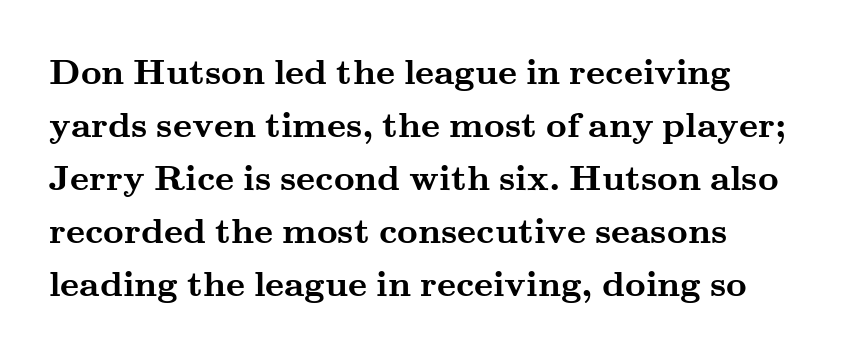
The words here are not underlined. Heavy-handed strokes throughout: this text is bold. The passage shown is typed in a proportional face where columns would drift. What stands out about the letter spacing? Nothing — it is the standard amount.
